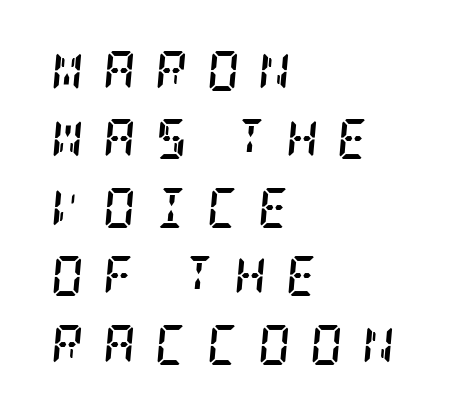
Anything drawn beneath the words? Only blank space. Where is the straight margin? On the left. Chunky letters — that's bold for sure. How are the letters spaced? Widely, with obvious added tracking. Little horizontal feet cap the strokes, marking this as serif type. These lines were composed using italics.
